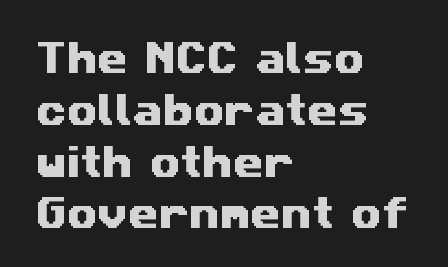
The image shows 35 px wide sans-serif type; set left-aligned, normal line spacing (1.48x), normal letter spacing, not underlined; medium stroke contrast and a medium x-height.
